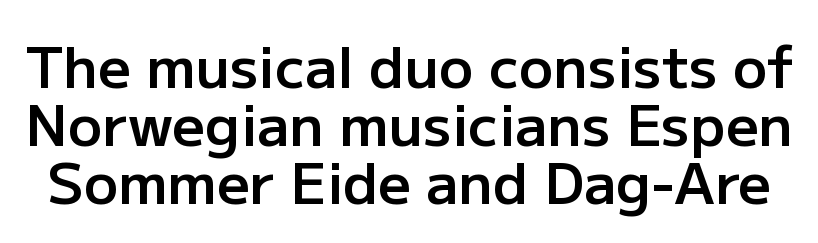
The image shows 57 px semibold sans-serif type, upright; set tight line spacing (1.02x), normal letter spacing, not underlined; low stroke contrast and a medium x-height.
